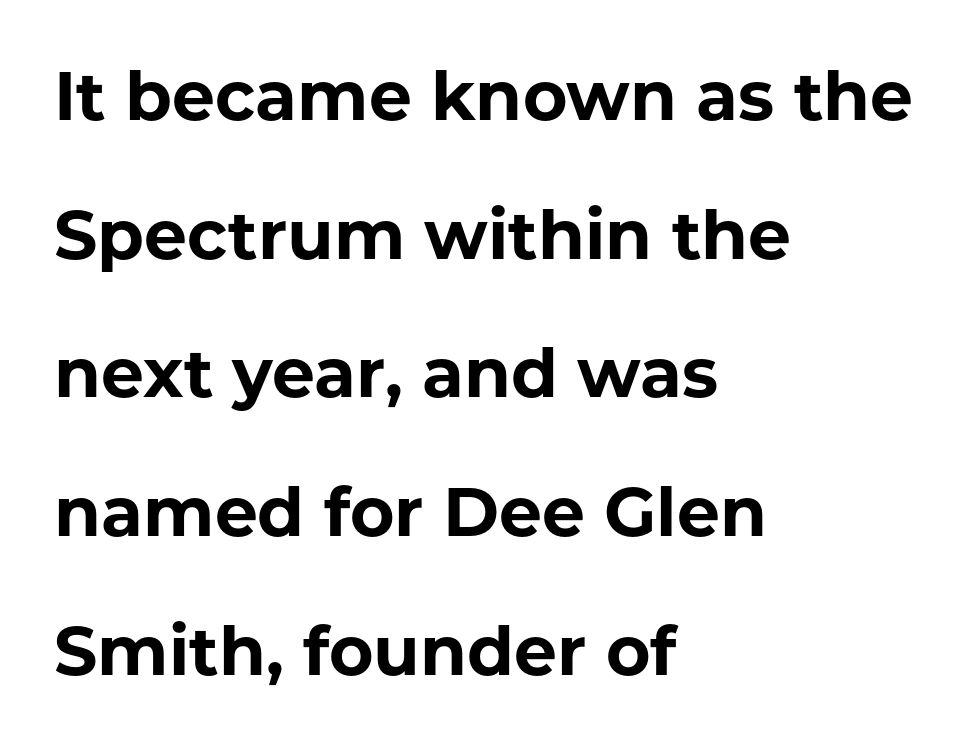
{"serif": "no", "italic": "no", "bold": "yes", "weight": "bold", "width": "normal", "stroke_contrast": "low", "x_height": "medium", "monospaced": "no", "underline": "no", "align": "left", "line_spacing": "loose", "line_spacing_ratio": 2.04, "letter_spacing": "normal", "letter_spacing_em": 0.0, "glyph_px": 68}
